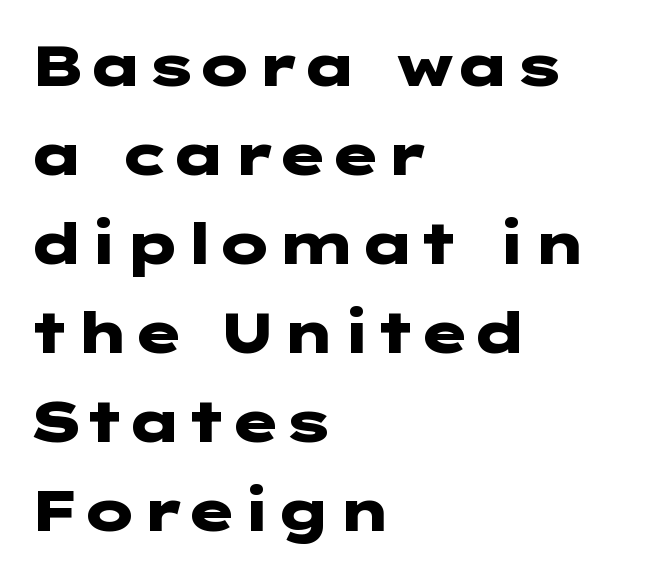
The image shows 57 px heavy, wide sans-serif type, upright; set left-aligned, normal line spacing (1.56x), normal letter spacing, not underlined; low stroke contrast and a medium x-height.
